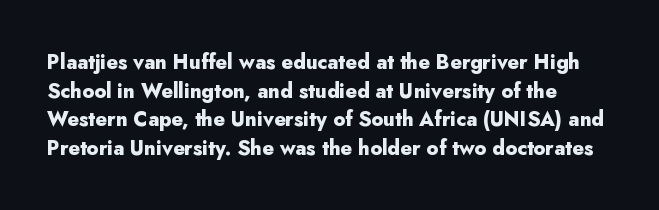
The image shows 20 px bold type, upright; set normal line spacing (1.43x), normal letter spacing, not underlined.
